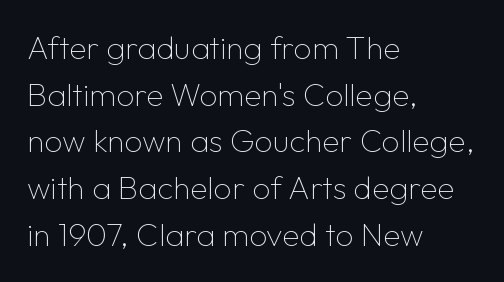
{"serif": "no", "italic": "no", "bold": "no", "weight": "thin", "width": "normal", "stroke_contrast": "low", "x_height": "medium", "monospaced": "no", "underline": "no", "align": "left", "line_spacing": "normal", "line_spacing_ratio": 1.46, "letter_spacing": "normal", "letter_spacing_em": 0.0, "glyph_px": 32}
